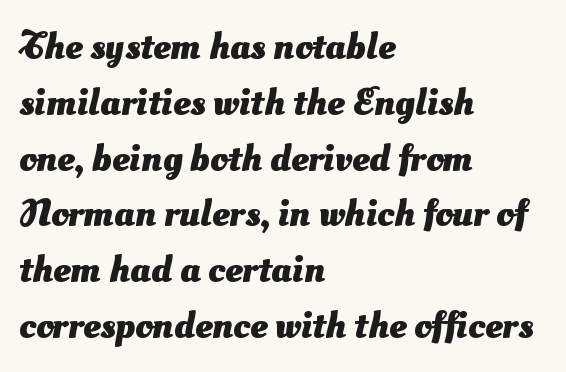
Does the leading feel generous? No, just average. Type without underlining. Look at the stroke-to-counter ratio: heavy, a bold. Glyph-to-glyph distance matches everyday printed text. What kind of face is this? One without serifs — a sans.
